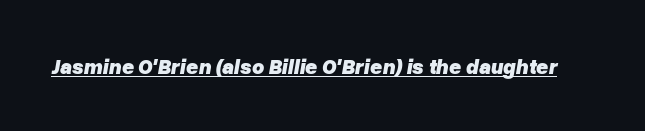
{"italic": "yes", "lean": "right", "slant_degrees": 10, "bold": "yes", "underline": "yes", "letter_spacing": "normal", "letter_spacing_em": 0.0, "glyph_px": 21}
